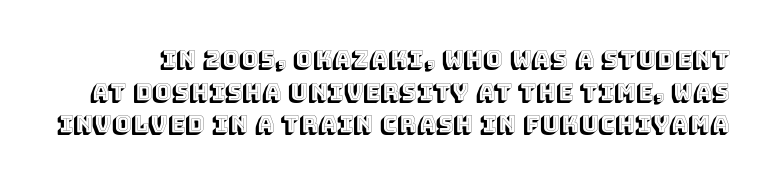
Q: Is the text italic (slanted)? A: No, it is upright.
Q: Is the text underlined? A: No.
Q: Is the spacing between letters normal or unusually wide? A: Normal.
Q: Is the spacing between lines tight, normal or loose? A: Normal.
